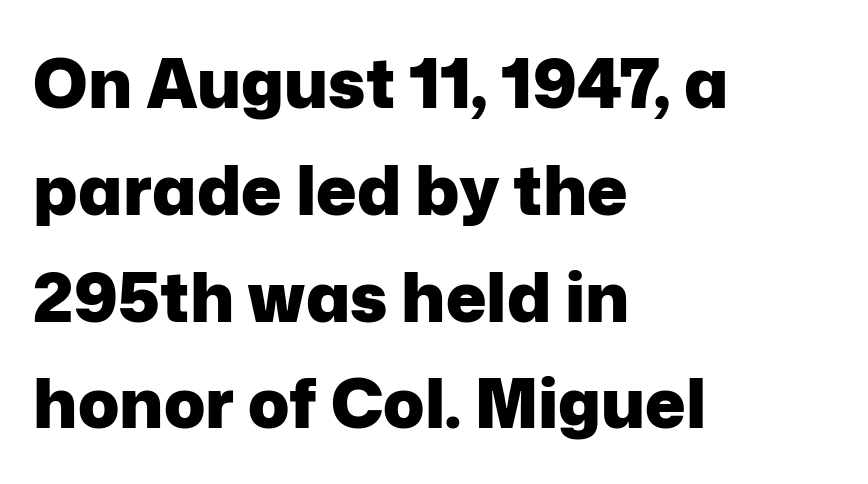
Q: Is the text bold? A: Yes.
Q: Is the text italic (slanted)? A: No, it is upright.
Q: Is the typeface a serif or a sans-serif typeface? A: Sans-serif.
Q: Is the text underlined? A: No.
Q: How is the paragraph aligned? A: Left-aligned.
Q: Is the spacing between letters normal or unusually wide? A: Normal.
Q: Is the spacing between lines tight, normal or loose? A: Normal.
Q: Width (condensed, normal, or wide)? A: Normal.
Q: Stroke contrast? A: Low.
Q: x-height? A: Medium.
Q: Monospaced? A: No.
